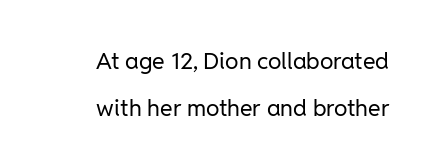
{"italic": "no", "bold": "no", "underline": "no", "line_spacing": "loose", "line_spacing_ratio": 2.03, "letter_spacing": "normal", "letter_spacing_em": 0.0, "glyph_px": 23}
